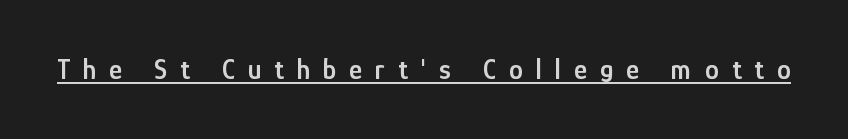
Q: Is the text bold? A: Semi-bold.
Q: Is the text italic (slanted)? A: No, it is upright.
Q: Is the typeface a serif or a sans-serif typeface? A: Sans-serif.
Q: Is the text underlined? A: Yes.
Q: Is the spacing between letters normal or unusually wide? A: Unusually wide.
Q: Width (condensed, normal, or wide)? A: Condensed.
Q: Stroke contrast? A: Low.
Q: x-height? A: Medium.
Q: Monospaced? A: No.
